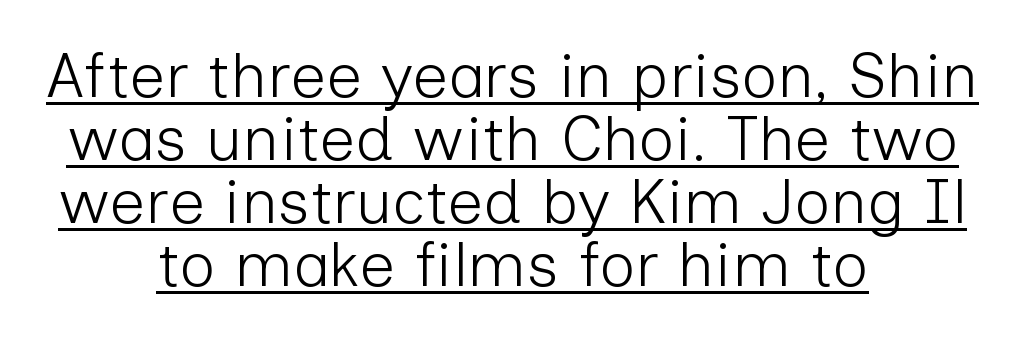
Q: Is the text bold? A: No.
Q: Is the text italic (slanted)? A: No, it is upright.
Q: Is the typeface a serif or a sans-serif typeface? A: Sans-serif.
Q: Is the text underlined? A: Yes.
Q: How is the paragraph aligned? A: Centered.
Q: Is the spacing between letters normal or unusually wide? A: Normal.
Q: Is the spacing between lines tight, normal or loose? A: Tight.
Q: Width (condensed, normal, or wide)? A: Normal.
Q: Stroke contrast? A: Low.
Q: x-height? A: Medium.
Q: Monospaced? A: No.
